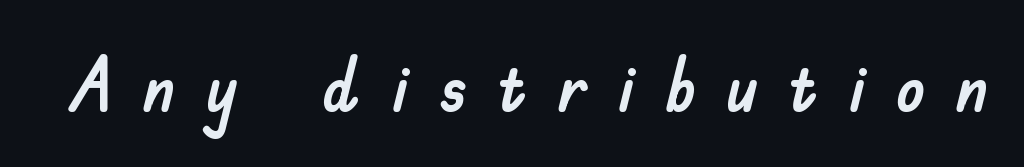
To sum up the face: it is a sans, with no serifs. The zone under the glyphs is completely vacant. This sample uses expanded letter spacing, leaving extra air between glyphs. These lines are rendered in a variable-pitch font.
